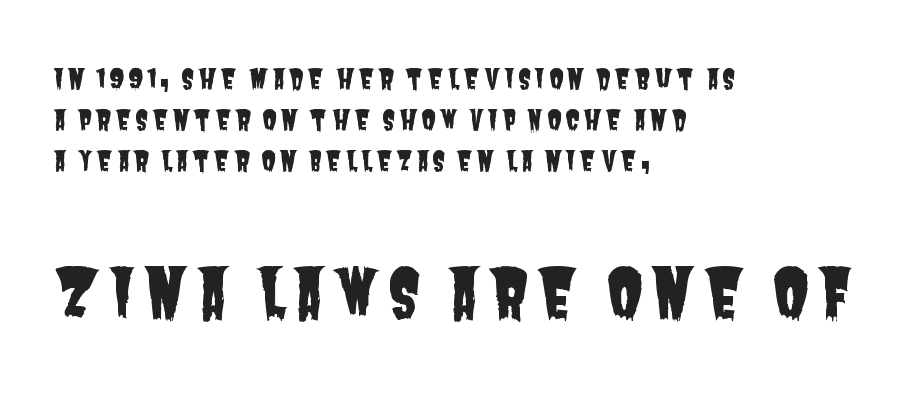
{"serif": "no", "width": "condensed", "stroke_contrast": "low", "x_height": "large", "monospaced": "no", "underline": "no", "align": "left", "line_spacing": "normal", "line_spacing_ratio": 1.52, "larger_block": "second", "size_ratio": 2.48, "glyph_px": 67}
